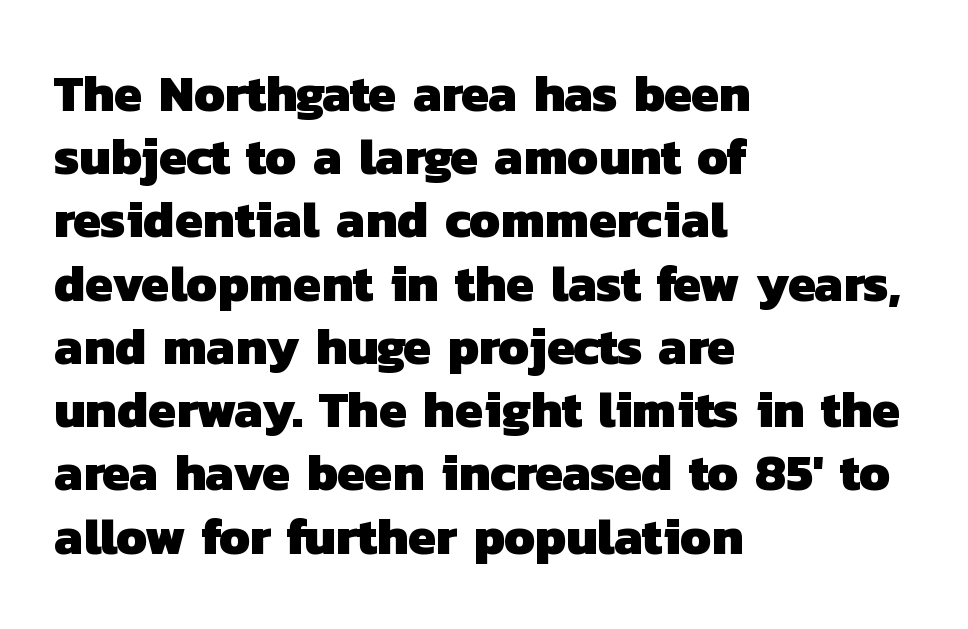
Q: Is the text bold? A: Yes.
Q: Is the typeface a serif or a sans-serif typeface? A: Sans-serif.
Q: Is the text underlined? A: No.
Q: How is the paragraph aligned? A: Left-aligned.
Q: Is the spacing between letters normal or unusually wide? A: Normal.
Q: Width (condensed, normal, or wide)? A: Normal.
Q: Stroke contrast? A: Low.
Q: x-height? A: Medium.
Q: Monospaced? A: No.
